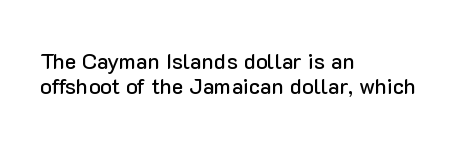
The image shows 22 px text type, upright; set left-aligned, tight line spacing (1.13x), normal letter spacing, not underlined.
